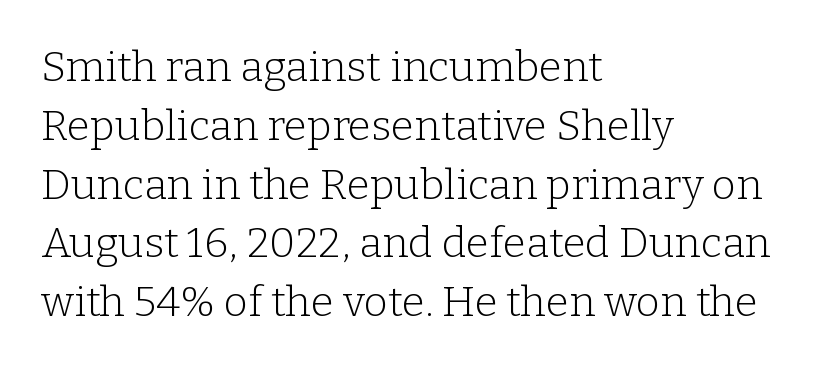
The image shows 42 px light serif type, upright; set left-aligned, normal line spacing (1.4x), normal letter spacing, not underlined; low stroke contrast and a medium x-height.
